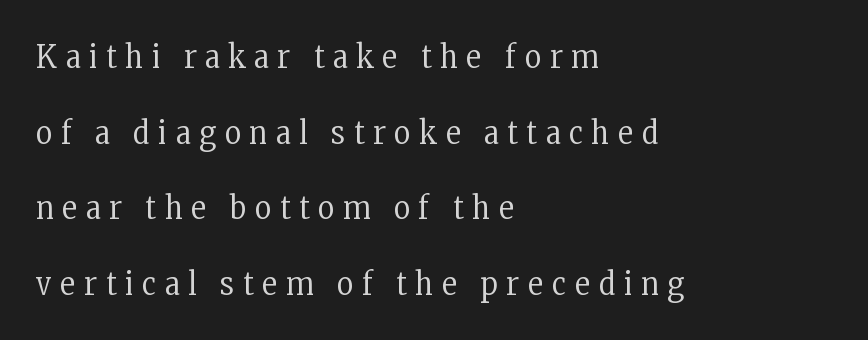
Whoever set this chose breathing room over compactness in the vertical rhythm. Compared with typical body copy, the letter spacing here is much looser. Rendered with straight, roman letterforms. Little horizontal feet cap the strokes, marking this as serif type. On a weight scale, this lands at 450 or below. Type without underlining.
